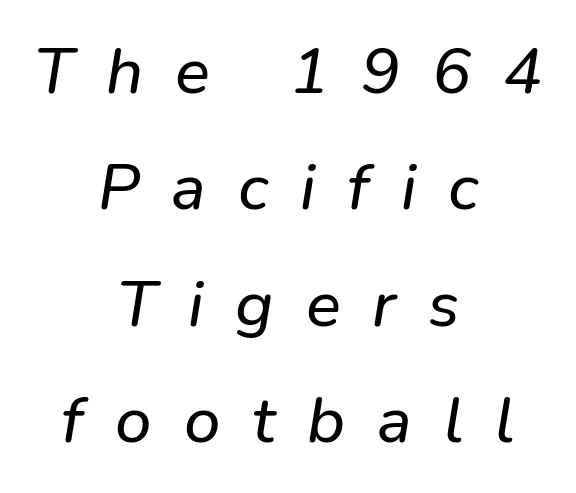
{"italic": "yes", "lean": "right", "slant_degrees": 9, "width": "normal", "stroke_contrast": "low", "x_height": "medium", "monospaced": "no", "underline": "no", "align": "center", "line_spacing_ratio": 1.79, "letter_spacing": "wide", "letter_spacing_em": 0.49, "glyph_px": 65}
